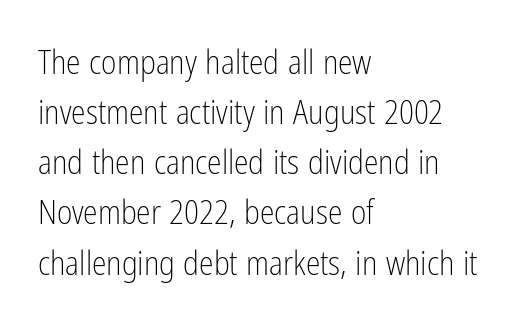
The image shows 33 px light, condensed sans-serif type, upright; set left-aligned, normal line spacing (1.52x), normal letter spacing, not underlined; low stroke contrast and a medium x-height.
